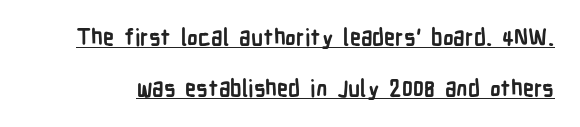
Unlike italic type, these characters show no tilt at all. Set as a true bold cut, around the 700 mark. You could call the tracking neutral — neither tight nor loose. Loosely led — the rows are spread out.
